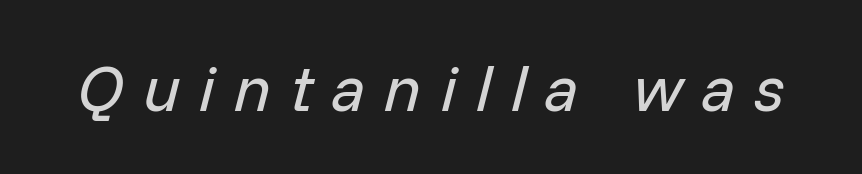
Q: Is the text bold? A: No.
Q: Is the text italic (slanted)? A: Yes, it leans right by about 14 degrees.
Q: Is the text underlined? A: No.
Q: Is the spacing between letters normal or unusually wide? A: Unusually wide.
Q: Width (condensed, normal, or wide)? A: Normal.
Q: Stroke contrast? A: Low.
Q: x-height? A: Medium.
Q: Monospaced? A: No.
